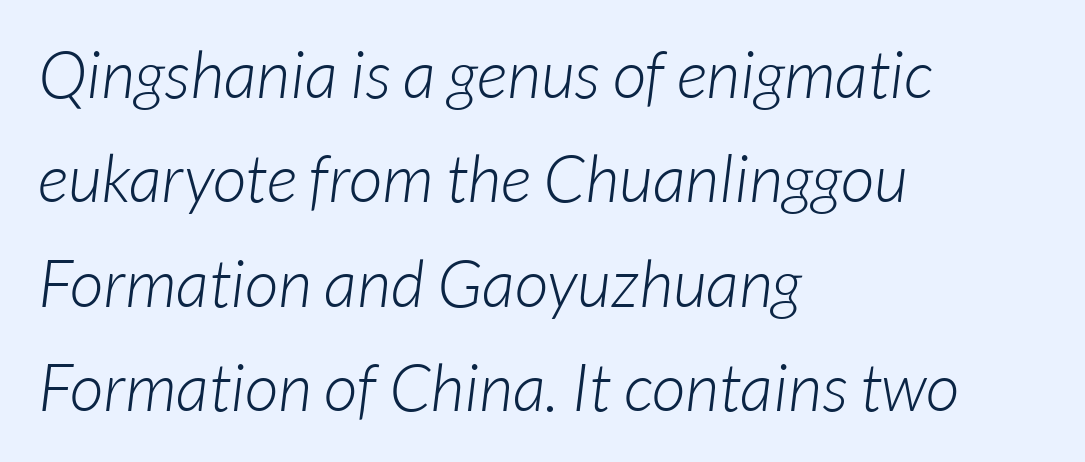
Q: Is the text bold? A: No.
Q: Is the typeface a serif or a sans-serif typeface? A: Sans-serif.
Q: Is the text underlined? A: No.
Q: How is the paragraph aligned? A: Left-aligned.
Q: Is the spacing between letters normal or unusually wide? A: Normal.
Q: Is the spacing between lines tight, normal or loose? A: Normal.
Q: Width (condensed, normal, or wide)? A: Normal.
Q: Stroke contrast? A: Low.
Q: x-height? A: Medium.
Q: Monospaced? A: No.
